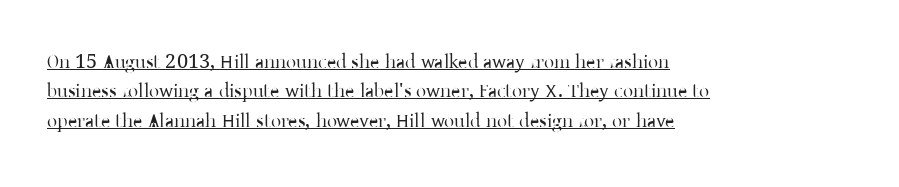
{"italic": "no", "bold": "no", "underline": "yes", "align": "left", "line_spacing": "normal", "line_spacing_ratio": 1.47, "letter_spacing": "normal", "letter_spacing_em": 0.0, "glyph_px": 20}
